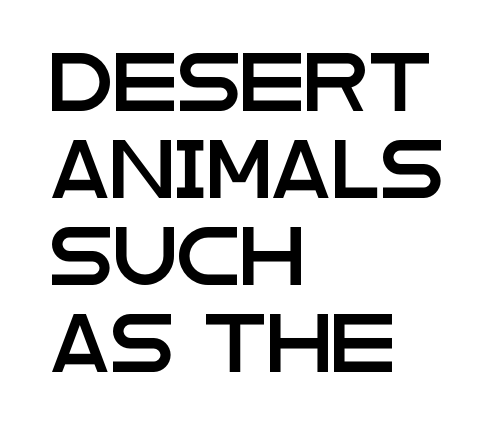
Q: Is the text italic (slanted)? A: No, it is upright.
Q: Is the typeface a serif or a sans-serif typeface? A: Sans-serif.
Q: Is the text underlined? A: No.
Q: How is the paragraph aligned? A: Left-aligned.
Q: Is the spacing between letters normal or unusually wide? A: Normal.
Q: Is the spacing between lines tight, normal or loose? A: Normal.
Q: Width (condensed, normal, or wide)? A: Wide.
Q: Stroke contrast? A: Low.
Q: x-height? A: Large.
Q: Monospaced? A: No.
